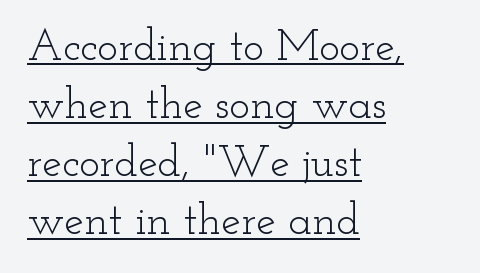
Q: Is the text bold? A: No.
Q: Is the text italic (slanted)? A: No, it is upright.
Q: Is the typeface a serif or a sans-serif typeface? A: Serif.
Q: Is the text underlined? A: Yes.
Q: How is the paragraph aligned? A: Left-aligned.
Q: Is the spacing between letters normal or unusually wide? A: Normal.
Q: Is the spacing between lines tight, normal or loose? A: Normal.
Q: Width (condensed, normal, or wide)? A: Wide.
Q: Stroke contrast? A: Low.
Q: x-height? A: Small.
Q: Monospaced? A: No.
